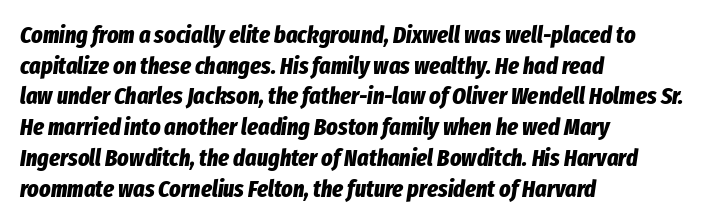
{"italic": "yes", "lean": "right", "slant_degrees": 8, "bold": "yes", "underline": "no", "align": "left", "line_spacing": "normal", "line_spacing_ratio": 1.28, "letter_spacing": "normal", "letter_spacing_em": 0.0, "glyph_px": 24}
